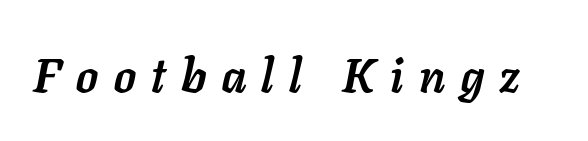
Does extra space separate the letters? Yes, quite a lot of it. These lines were composed using italics. Think of a printed novel: that variable character pitch is what you see here. Anything drawn beneath the words? Only blank space.
